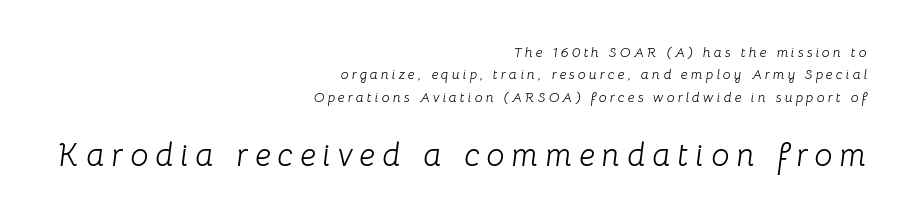
Q: Is the text bold? A: No.
Q: Is the text italic (slanted)? A: Yes, it leans right by about 8 degrees.
Q: Is the text underlined? A: No.
Q: How is the paragraph aligned? A: Right-aligned.
Q: Is the spacing between letters normal or unusually wide? A: Unusually wide.
Q: Is the spacing between lines tight, normal or loose? A: Normal.
Q: Which block of text is set in a larger size, the first (top) or the second (bottom)? A: The second (bottom) one.
Q: Width (condensed, normal, or wide)? A: Normal.
Q: Stroke contrast? A: Low.
Q: x-height? A: Medium.
Q: Monospaced? A: No.
